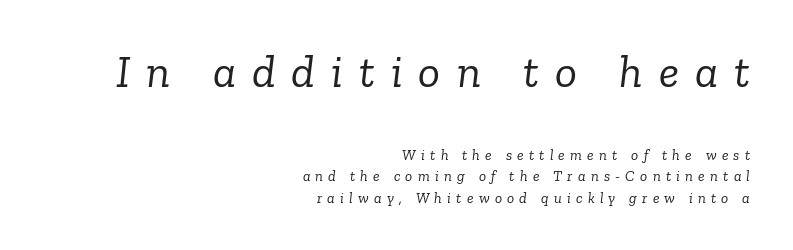
Q: Is the text bold? A: No.
Q: Is the text italic (slanted)? A: Yes, it leans right by about 6 degrees.
Q: Is the typeface a serif or a sans-serif typeface? A: Serif.
Q: Is the text underlined? A: No.
Q: How is the paragraph aligned? A: Right-aligned.
Q: Is the spacing between letters normal or unusually wide? A: Unusually wide.
Q: Is the spacing between lines tight, normal or loose? A: Normal.
Q: Which block of text is set in a larger size, the first (top) or the second (bottom)? A: The first (top) one.
Q: Width (condensed, normal, or wide)? A: Normal.
Q: Stroke contrast? A: Low.
Q: x-height? A: Medium.
Q: Monospaced? A: No.
